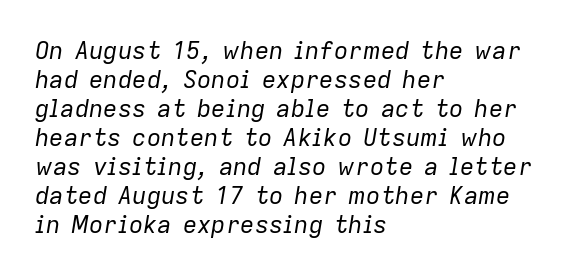
Caption: face not bold, strokes unweighted. Where is the straight margin? On the left. The font's italic variant was chosen for this text. Glance below the letters and you will spot only blank space. The rendering keeps characters at their native spacing.
